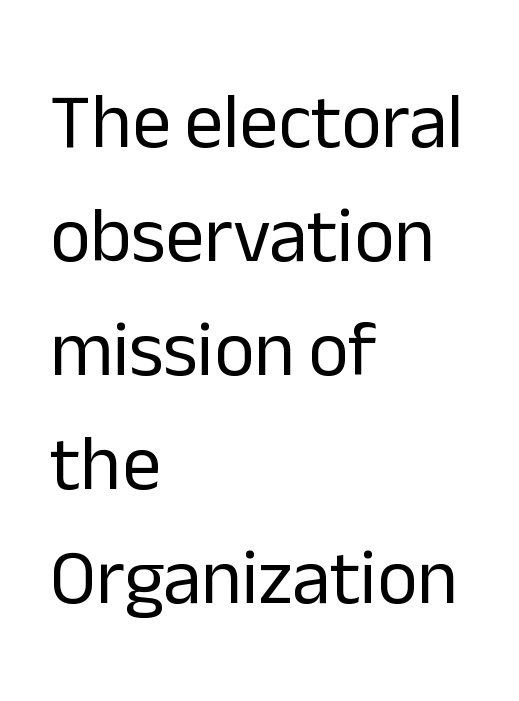
Q: Is the text bold? A: No.
Q: Is the text italic (slanted)? A: No, it is upright.
Q: Is the typeface a serif or a sans-serif typeface? A: Sans-serif.
Q: Is the text underlined? A: No.
Q: How is the paragraph aligned? A: Left-aligned.
Q: Is the spacing between letters normal or unusually wide? A: Normal.
Q: Is the spacing between lines tight, normal or loose? A: Normal.
Q: Width (condensed, normal, or wide)? A: Normal.
Q: Stroke contrast? A: Low.
Q: x-height? A: Medium.
Q: Monospaced? A: No.
